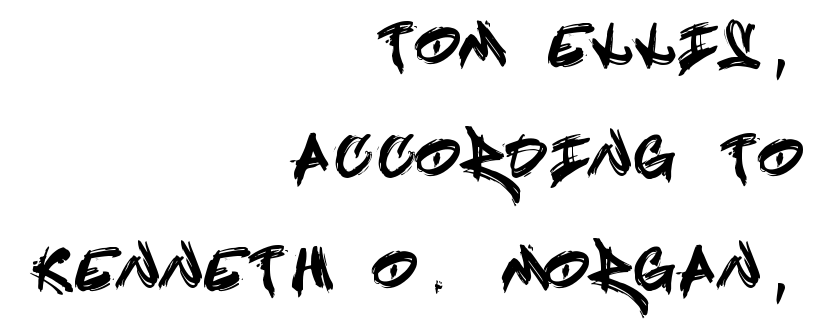
The image shows 55 px condensed sans-serif type; set right-aligned, loose line spacing (2.04x), unusually wide letter spacing (+0.22 em), not underlined; a large x-height.
